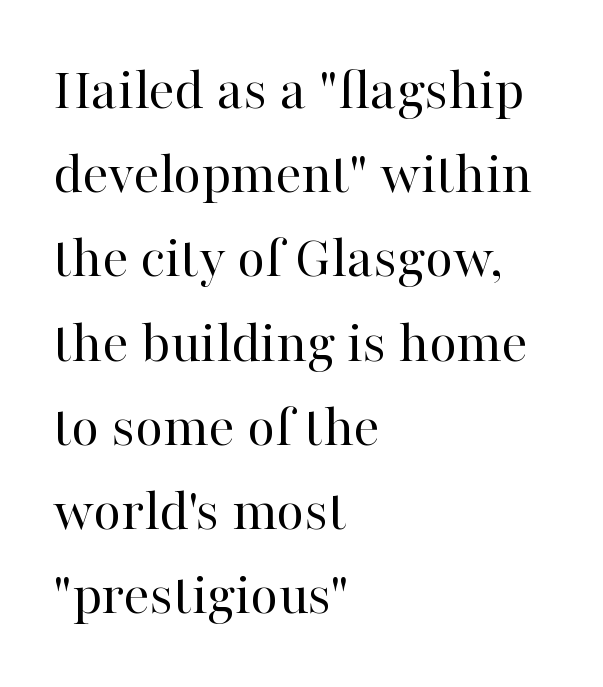
{"serif": "yes", "italic": "no", "bold": "no", "weight": "regular", "width": "normal", "stroke_contrast": "high", "x_height": "medium", "monospaced": "no", "underline": "no", "align": "left", "line_spacing": "normal", "line_spacing_ratio": 1.38, "letter_spacing": "normal", "letter_spacing_em": 0.0, "glyph_px": 61}
